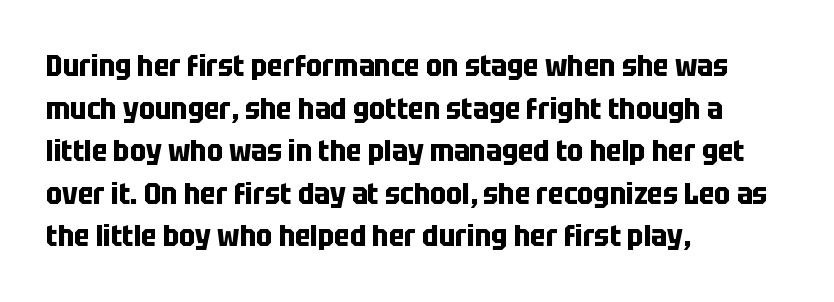
Q: Is the text bold? A: Yes.
Q: Is the text italic (slanted)? A: No, it is upright.
Q: Is the typeface a serif or a sans-serif typeface? A: Sans-serif.
Q: Is the text underlined? A: No.
Q: How is the paragraph aligned? A: Left-aligned.
Q: Is the spacing between letters normal or unusually wide? A: Normal.
Q: Is the spacing between lines tight, normal or loose? A: Normal.
Q: Width (condensed, normal, or wide)? A: Condensed.
Q: Stroke contrast? A: Low.
Q: x-height? A: Large.
Q: Monospaced? A: No.
